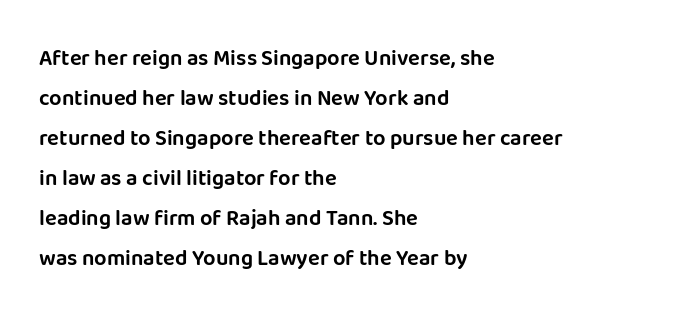
{"italic": "no", "underline": "no", "align": "left", "line_spacing_ratio": 1.82, "letter_spacing": "normal", "letter_spacing_em": 0.0, "glyph_px": 22}
